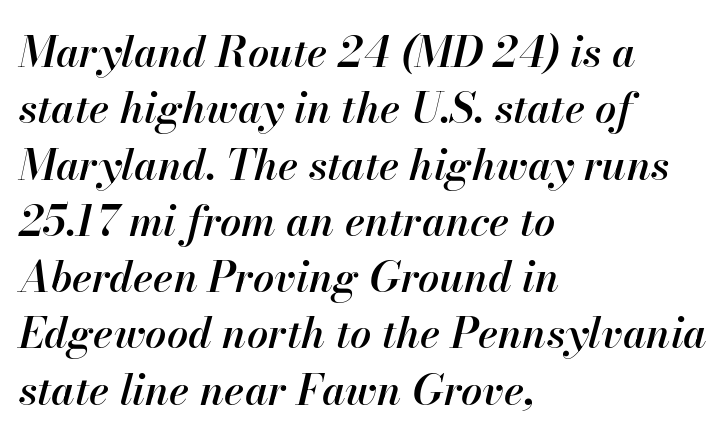
Q: Is the text bold? A: Semi-bold.
Q: Is the text italic (slanted)? A: Yes, it leans right by about 13 degrees.
Q: Is the text underlined? A: No.
Q: How is the paragraph aligned? A: Left-aligned.
Q: Is the spacing between letters normal or unusually wide? A: Normal.
Q: Is the spacing between lines tight, normal or loose? A: Normal.
Q: Width (condensed, normal, or wide)? A: Normal.
Q: Stroke contrast? A: High.
Q: x-height? A: Small.
Q: Monospaced? A: No.
